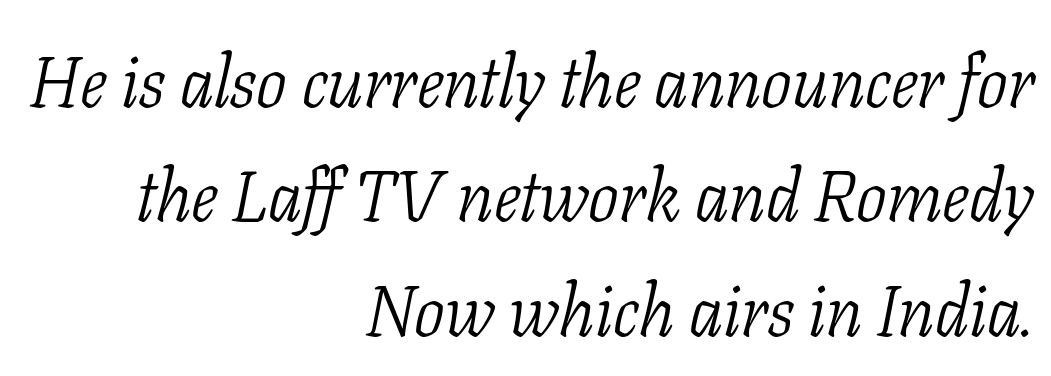
{"serif": "yes", "italic": "yes", "lean": "right", "slant_degrees": 11, "bold": "no", "weight": "light", "width": "condensed", "stroke_contrast": "low", "x_height": "medium", "monospaced": "no", "underline": "no", "align": "right", "line_spacing": "normal", "line_spacing_ratio": 1.59, "letter_spacing": "normal", "letter_spacing_em": 0.0, "glyph_px": 72}
